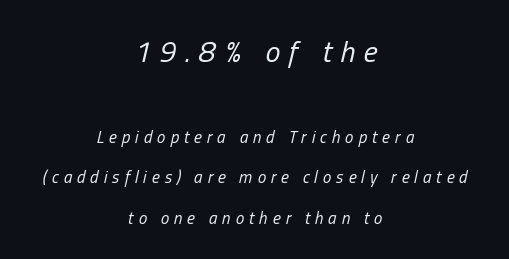
{"italic": "yes", "lean": "right", "slant_degrees": 13, "bold": "no", "weight": "regular", "width": "condensed", "stroke_contrast": "low", "x_height": "medium", "monospaced": "no", "underline": "no", "align": "center", "line_spacing": "loose", "line_spacing_ratio": 2.37, "letter_spacing": "wide", "letter_spacing_em": 0.29, "larger_block": "first", "size_ratio": 1.76, "glyph_px": 30}
